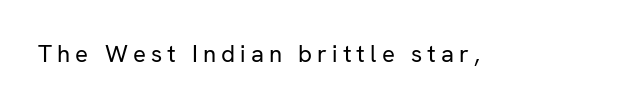
{"italic": "no", "bold": "no", "underline": "no", "letter_spacing": "wide", "letter_spacing_em": 0.21, "glyph_px": 24}
